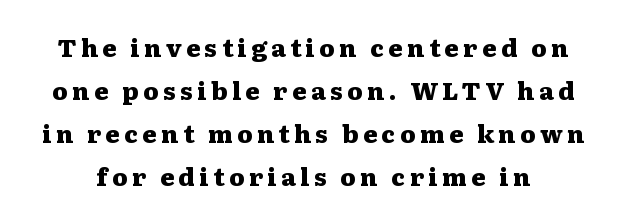
The image shows 24 px bold type, upright; set line spacing 1.79x, not underlined.
